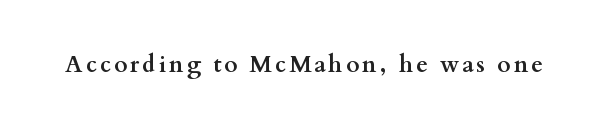
The words here are not underlined. Ascenders rise straight up at ninety degrees. What weight is shown? A full bold with thick strokes.
